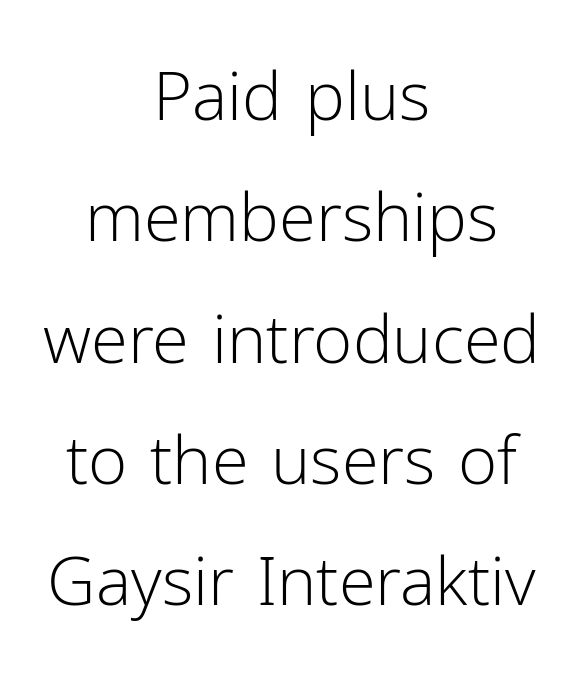
The image shows 67 px light sans-serif type, upright; set centered, line spacing 1.81x, normal letter spacing, not underlined; low stroke contrast and a medium x-height.
